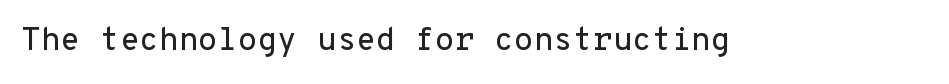
The face used here is rendered with its standard letterfit. Notice how the stems are strictly vertical — no italics here. Grotesque or geometric, the face here clearly has no serifs. The space directly below the letters is spotless.
